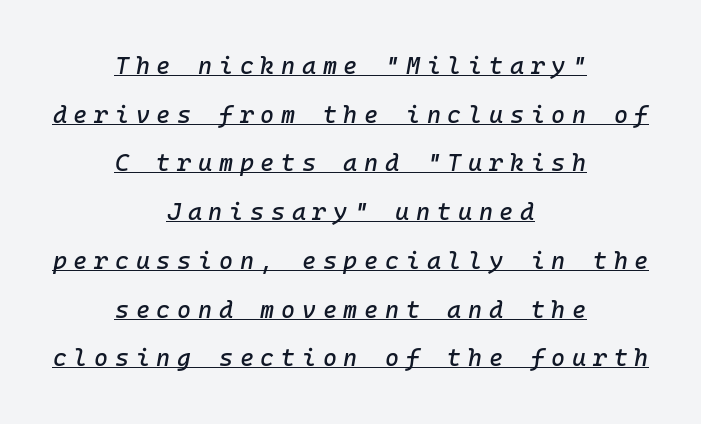
Q: Is the text italic (slanted)? A: Yes, it leans right by about 10 degrees.
Q: Is the text underlined? A: Yes.
Q: How is the paragraph aligned? A: Centered.
Q: Is the spacing between letters normal or unusually wide? A: Unusually wide.
Q: Is the spacing between lines tight, normal or loose? A: Loose.
